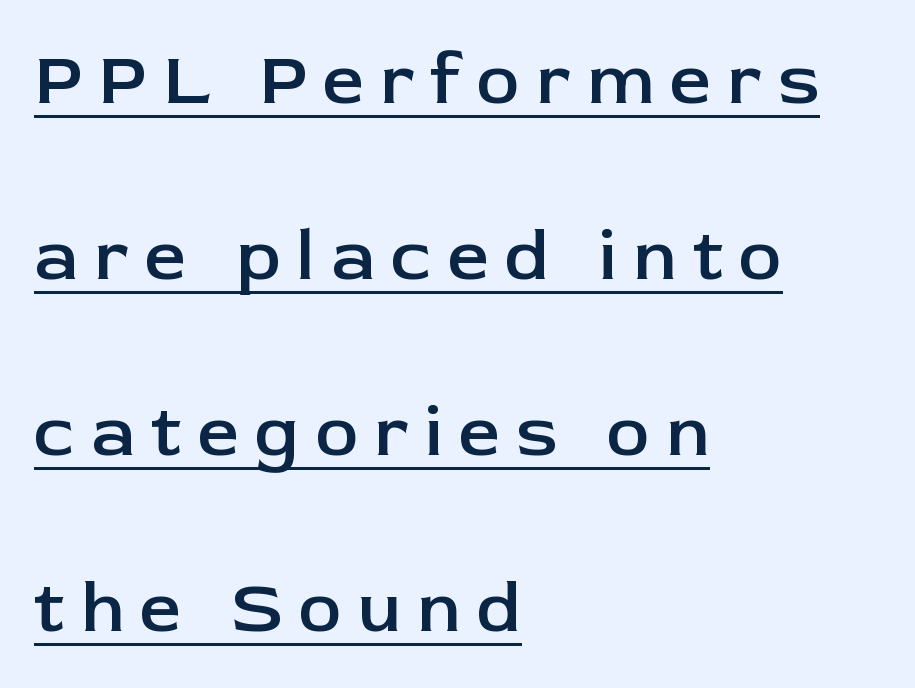
Each new line begins a long way beneath the previous one. The font's upright variant was chosen for this text. Character widths vary here, with narrow letters taking less room than wide ones. A typesetter would call this heavily tracked-out type.
